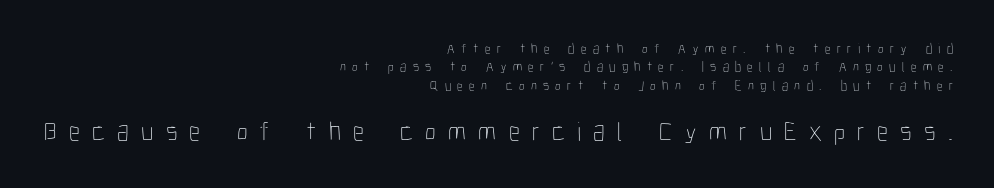
The image shows 27 px text type, upright; set right-aligned, normal line spacing (1.32x), unusually wide letter spacing (+0.45 em), not underlined; the second (bottom) block is 1.93x larger.
